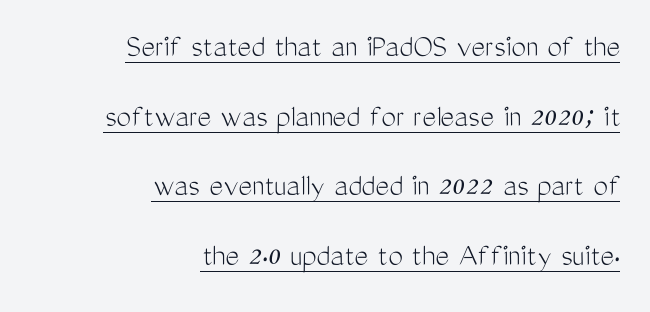
The image shows 33 px light, condensed sans-serif type, upright; set right-aligned, loose line spacing (2.11x), normal letter spacing, underlined; medium stroke contrast and a medium x-height.
